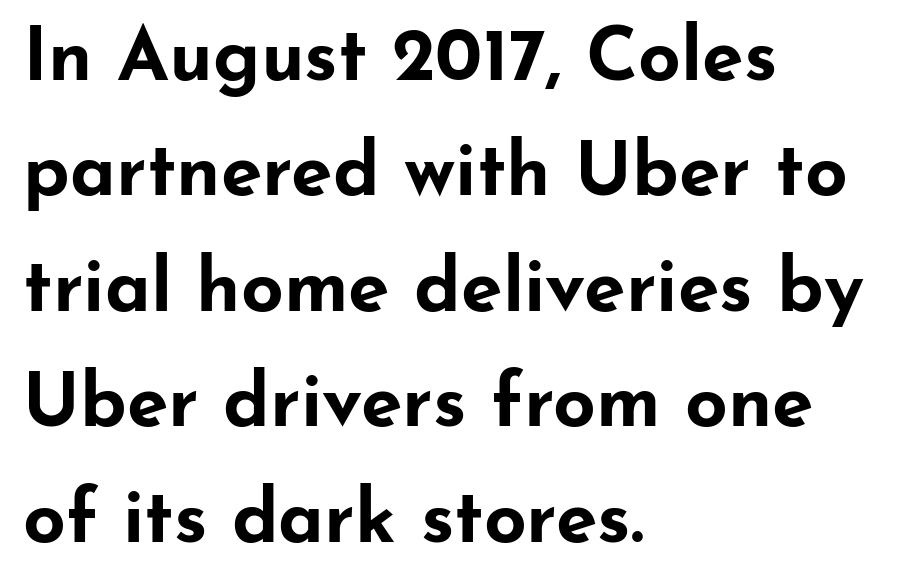
{"serif": "no", "italic": "no", "bold": "yes", "weight": "bold", "width": "wide", "stroke_contrast": "low", "x_height": "small", "monospaced": "no", "underline": "no", "align": "left", "line_spacing": "normal", "line_spacing_ratio": 1.54, "letter_spacing": "normal", "letter_spacing_em": 0.0, "glyph_px": 75}
